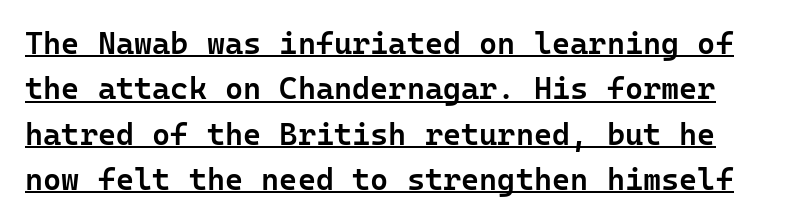
The image shows 31 px semibold sans-serif type, upright; set normal line spacing (1.46x), normal letter spacing, underlined; low stroke contrast and a medium x-height.
